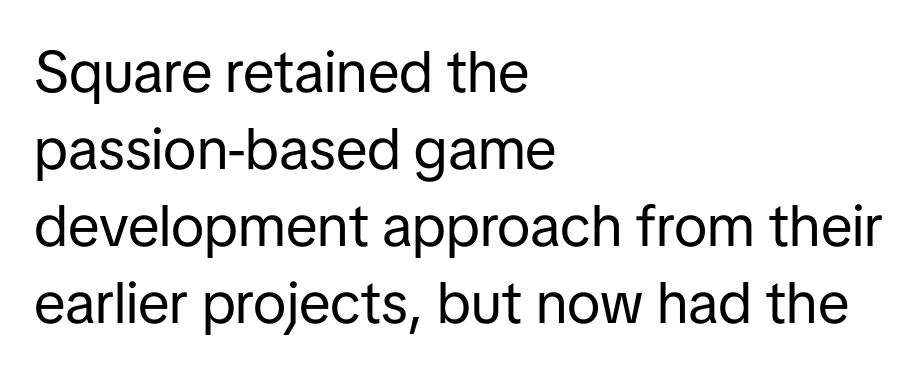
{"serif": "no", "italic": "no", "bold": "no", "weight": "regular", "width": "normal", "stroke_contrast": "low", "x_height": "medium", "monospaced": "no", "underline": "no", "align": "left", "line_spacing": "normal", "line_spacing_ratio": 1.33, "letter_spacing": "normal", "letter_spacing_em": 0.0, "glyph_px": 58}
